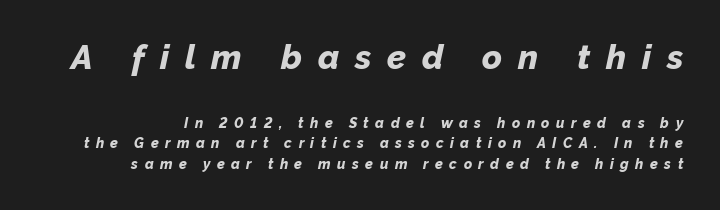
The image shows 34 px bold type, italic (leaning right); set normal line spacing (1.46x), unusually wide letter spacing (+0.46 em), not underlined; the first (top) block is 2.43x larger; low stroke contrast and a medium x-height.
